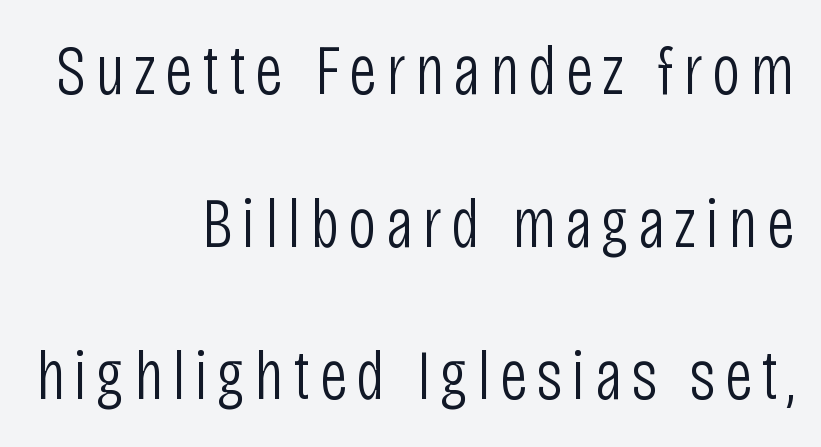
Do the letters lean? They stand straight. Is the type heavy? It reads as light-to-regular instead. Looks like regular typesetting: each glyph gets only the width it needs. The lines are spread far apart with generous leading.
